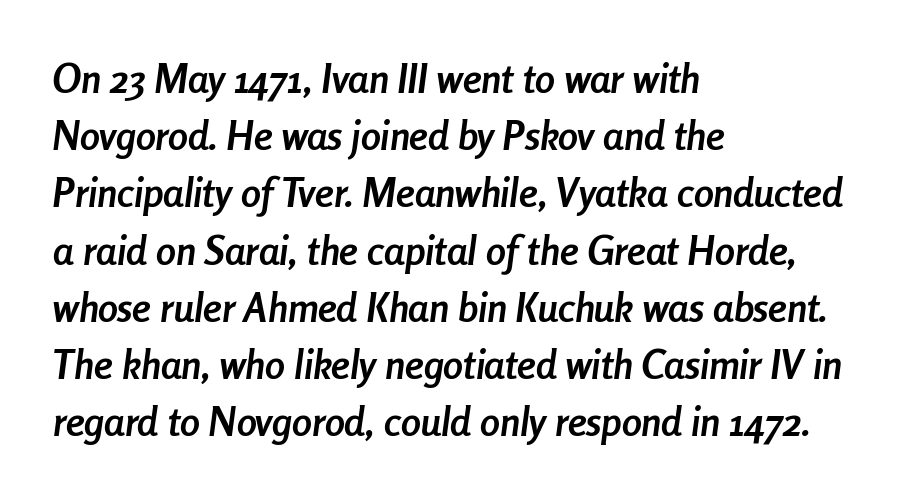
Q: Is the text bold? A: Yes.
Q: Is the text italic (slanted)? A: Yes, it leans right by about 8 degrees.
Q: Is the text underlined? A: No.
Q: How is the paragraph aligned? A: Left-aligned.
Q: Is the spacing between letters normal or unusually wide? A: Normal.
Q: Is the spacing between lines tight, normal or loose? A: Normal.
Q: Width (condensed, normal, or wide)? A: Condensed.
Q: Stroke contrast? A: Low.
Q: x-height? A: Medium.
Q: Monospaced? A: No.
